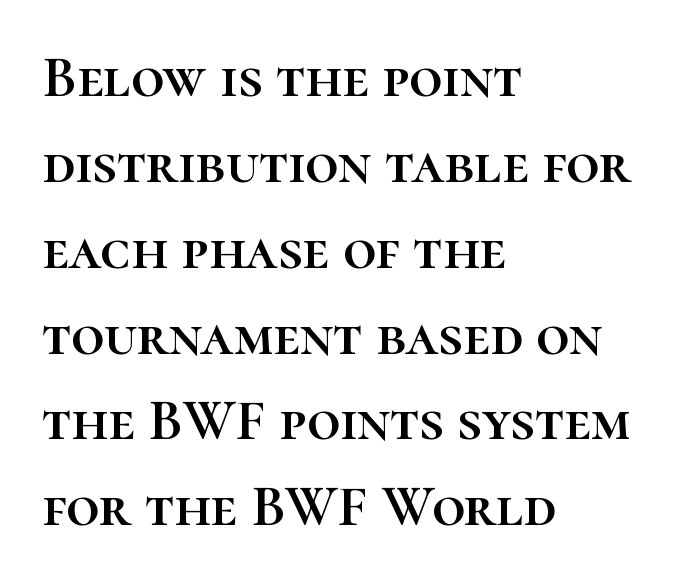
Q: Is the text italic (slanted)? A: No, it is upright.
Q: Is the text underlined? A: No.
Q: How is the paragraph aligned? A: Left-aligned.
Q: Is the spacing between letters normal or unusually wide? A: Normal.
Q: Is the spacing between lines tight, normal or loose? A: Normal.
Q: Width (condensed, normal, or wide)? A: Normal.
Q: Stroke contrast? A: High.
Q: x-height? A: Medium.
Q: Monospaced? A: No.
